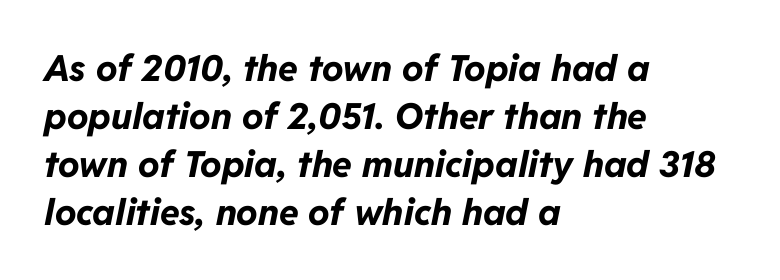
{"italic": "yes", "lean": "right", "slant_degrees": 11, "bold": "yes", "weight": "bold", "width": "normal", "stroke_contrast": "low", "x_height": "medium", "monospaced": "no", "underline": "no", "align": "left", "line_spacing": "normal", "line_spacing_ratio": 1.33, "letter_spacing": "normal", "letter_spacing_em": 0.0, "glyph_px": 36}
